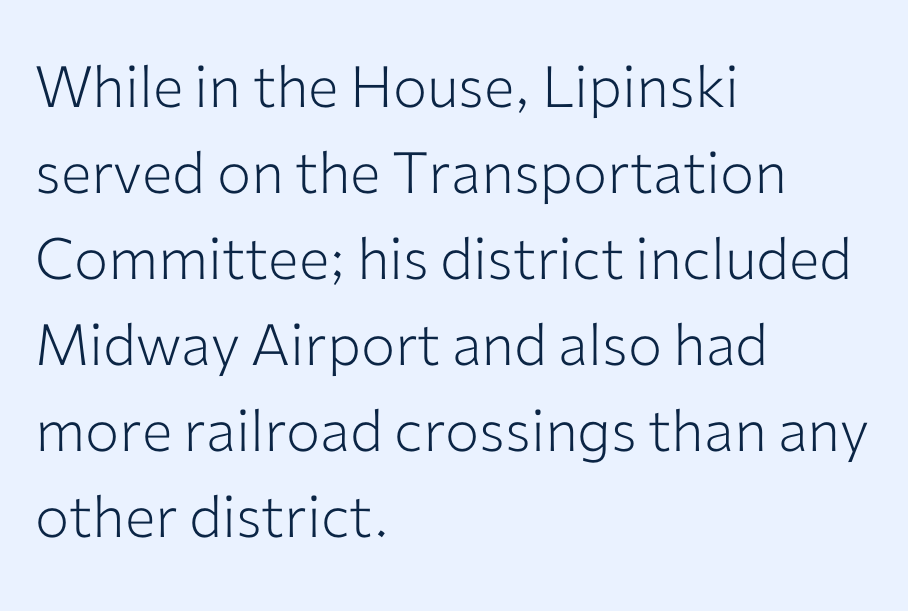
Q: Is the text bold? A: No.
Q: Is the text italic (slanted)? A: No, it is upright.
Q: Is the typeface a serif or a sans-serif typeface? A: Sans-serif.
Q: Is the text underlined? A: No.
Q: How is the paragraph aligned? A: Left-aligned.
Q: Is the spacing between letters normal or unusually wide? A: Normal.
Q: Is the spacing between lines tight, normal or loose? A: Normal.
Q: Width (condensed, normal, or wide)? A: Normal.
Q: Stroke contrast? A: Low.
Q: x-height? A: Medium.
Q: Monospaced? A: No.
